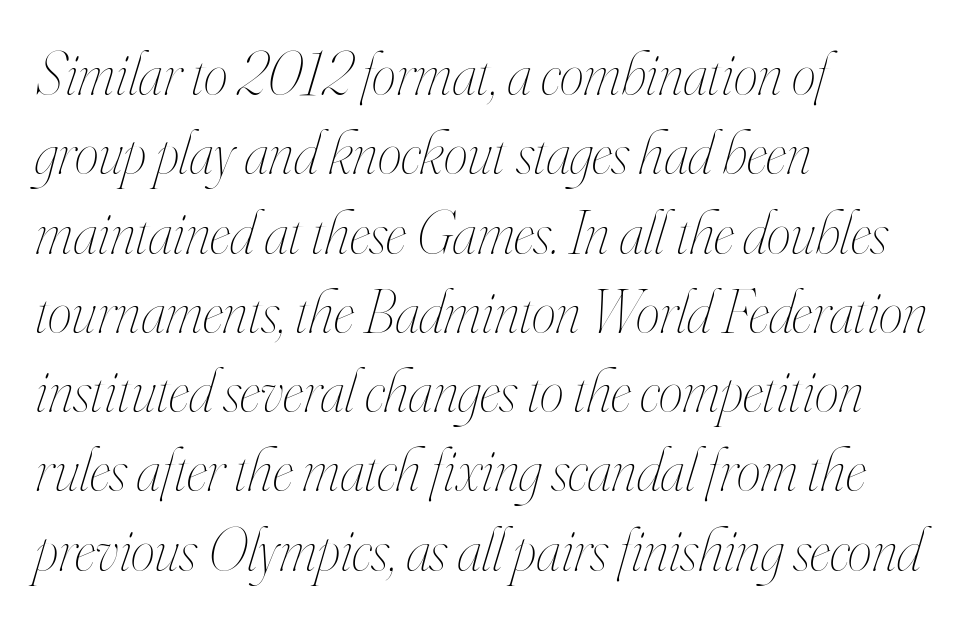
The image shows 61 px thin, condensed type, italic (leaning right); set left-aligned, normal line spacing (1.3x), normal letter spacing, not underlined; high stroke contrast and a small x-height.
